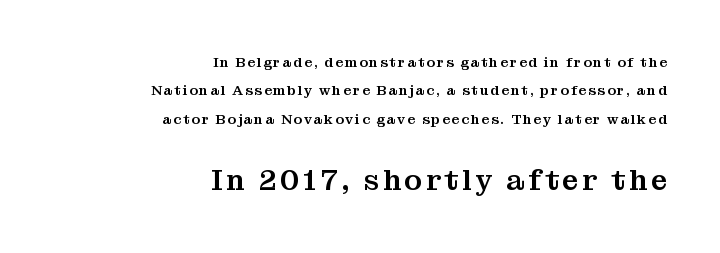
Size hierarchy here favors the trailing block over the leading one. The glyphs are unaccompanied by any horizontal stroke below them. Here the designer chose a conventional face with non-uniform glyph widths. Where is the straight margin? On the right. This block would shrink considerably if given ordinary leading; it's expanded now.
